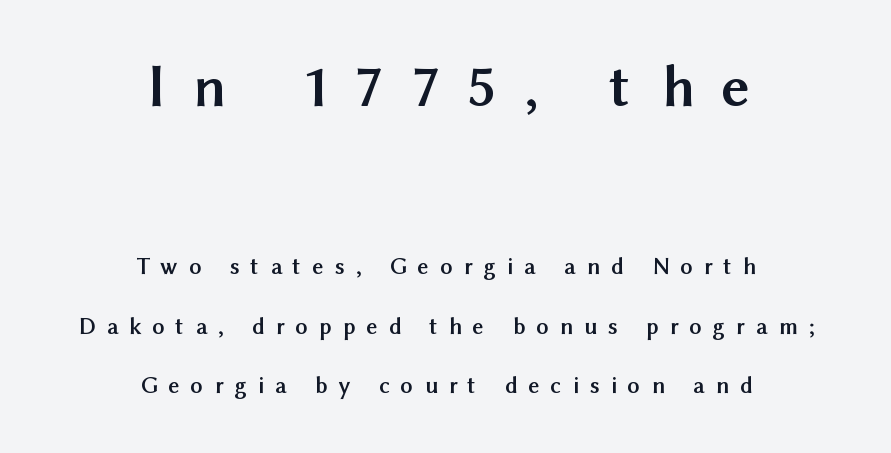
Q: Is the text bold? A: Yes.
Q: Is the text italic (slanted)? A: No, it is upright.
Q: Is the typeface a serif or a sans-serif typeface? A: Sans-serif.
Q: Is the text underlined? A: No.
Q: How is the paragraph aligned? A: Centered.
Q: Is the spacing between letters normal or unusually wide? A: Unusually wide.
Q: Is the spacing between lines tight, normal or loose? A: Loose.
Q: Which block of text is set in a larger size, the first (top) or the second (bottom)? A: The first (top) one.
Q: Width (condensed, normal, or wide)? A: Normal.
Q: Stroke contrast? A: Medium.
Q: x-height? A: Medium.
Q: Monospaced? A: No.
